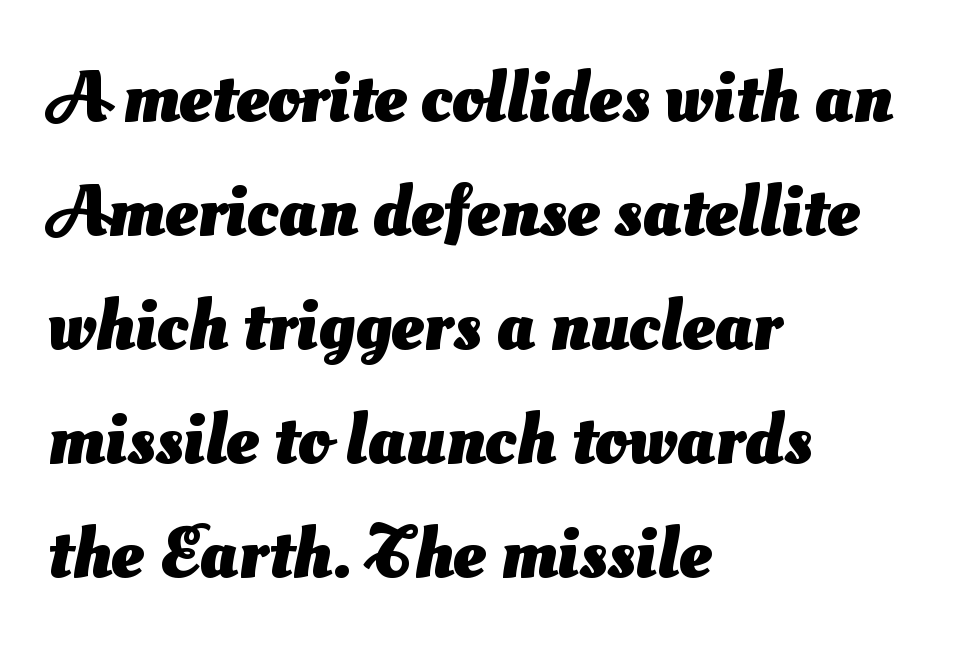
{"serif": "no", "bold": "yes", "weight": "heavy", "width": "normal", "stroke_contrast": "medium", "x_height": "small", "monospaced": "no", "underline": "no", "align": "left", "line_spacing": "normal", "line_spacing_ratio": 1.56, "letter_spacing": "normal", "letter_spacing_em": 0.0, "glyph_px": 73}
